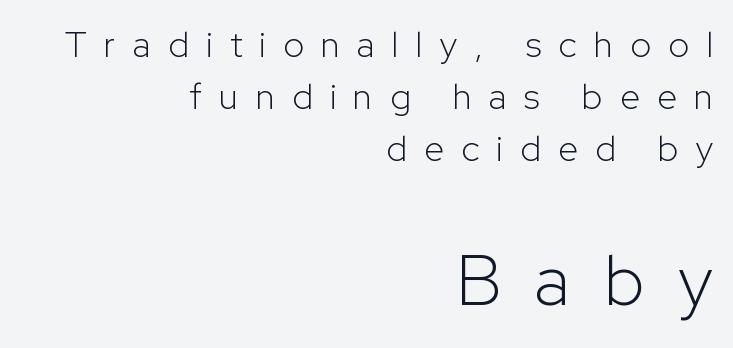
The image shows 71 px light sans-serif type, upright; set right-aligned, normal line spacing (1.44x), unusually wide letter spacing (+0.48 em), not underlined; the second (bottom) block is 1.97x larger; low stroke contrast and a medium x-height.
